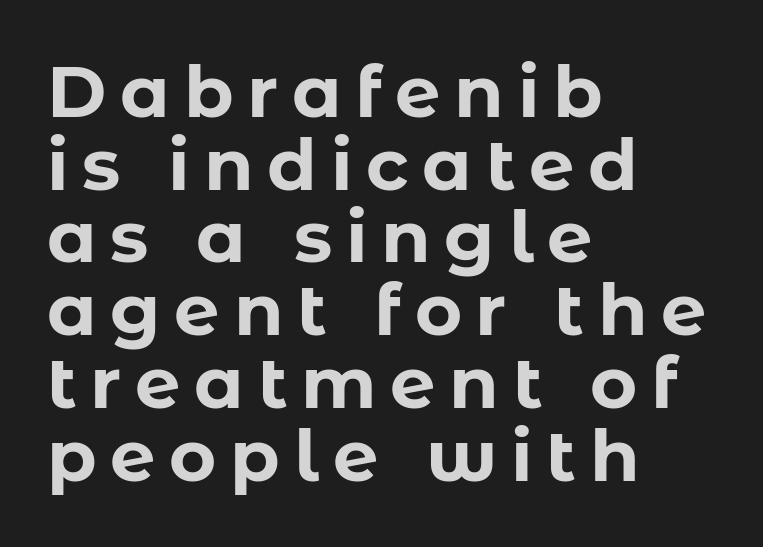
{"serif": "no", "italic": "no", "bold": "yes", "weight": "bold", "width": "normal", "stroke_contrast": "low", "x_height": "medium", "monospaced": "no", "underline": "no", "align": "left", "line_spacing": "tight", "line_spacing_ratio": 1.01, "glyph_px": 72}
